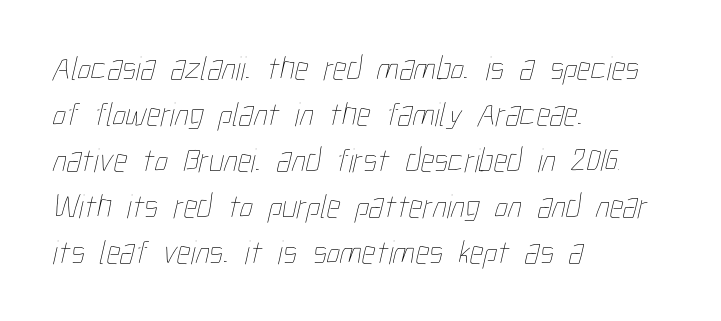
The image shows 34 px thin, condensed type; set left-aligned, normal line spacing (1.35x), normal letter spacing, not underlined; low stroke contrast and a medium x-height.
